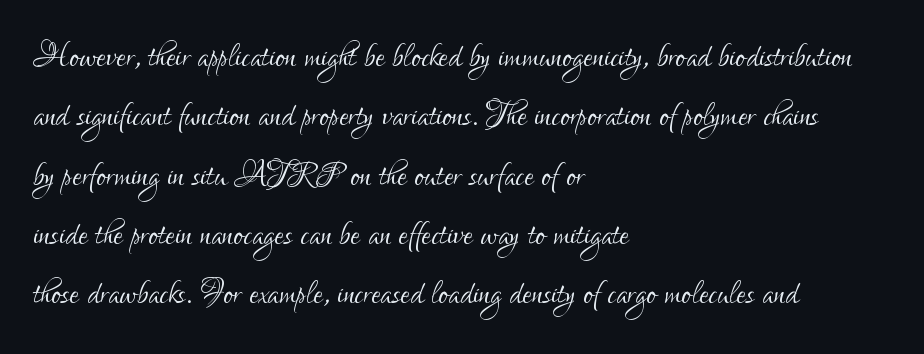
Evenly set lines give the paragraph a standard silhouette. Plain, unruled lines of type. The strokes are not fattened; the text isn't bold. Proportional: the letters do not fall into vertical columns. A typesetter would call this zero additional tracking.
